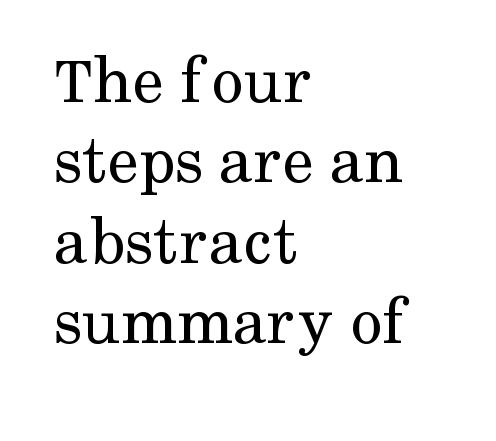
Looks like regular typesetting: each glyph gets only the width it needs. Note: serifs present on the glyphs. Letters rest on an invisible, unmarked baseline. Closely set lines give the paragraph a compact silhouette. Leftover space on each line is placed entirely after the last word.
